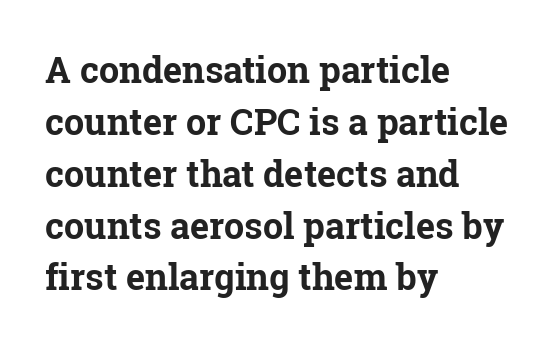
The image shows 36 px bold serif type, upright; set left-aligned, normal line spacing (1.44x), normal letter spacing, not underlined; low stroke contrast and a medium x-height.
